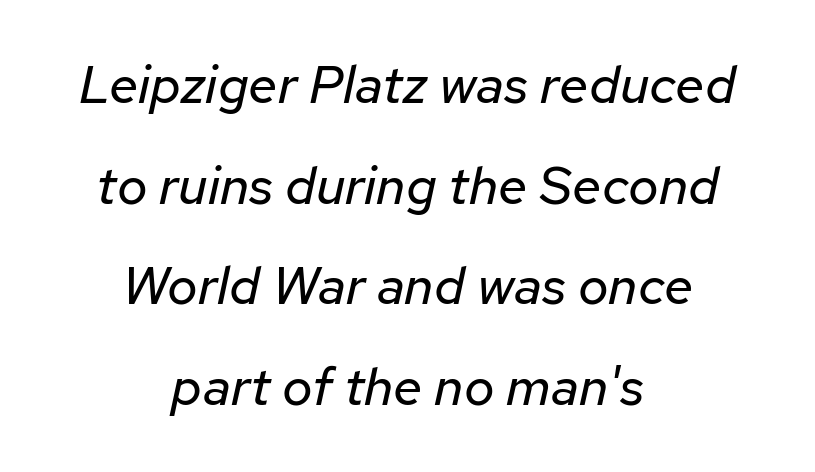
The image shows 53 px regular-weight type, italic (leaning right); set centered, loose line spacing (1.9x), normal letter spacing, not underlined; low stroke contrast and a medium x-height.
